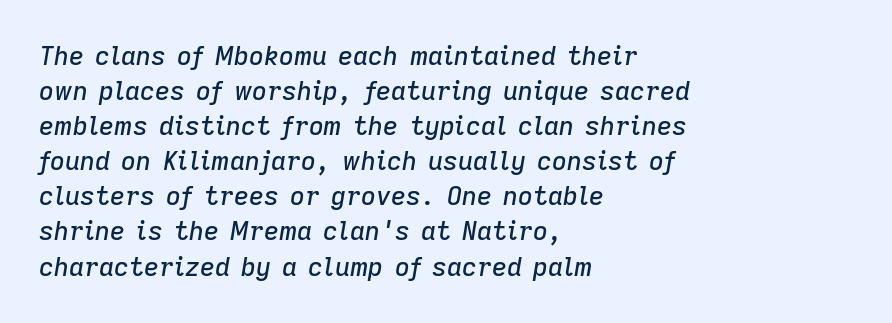
{"italic": "yes", "lean": "right", "slant_degrees": 9, "underline": "no", "align": "left", "line_spacing": "normal", "line_spacing_ratio": 1.35, "letter_spacing": "normal", "letter_spacing_em": 0.0, "glyph_px": 26}
